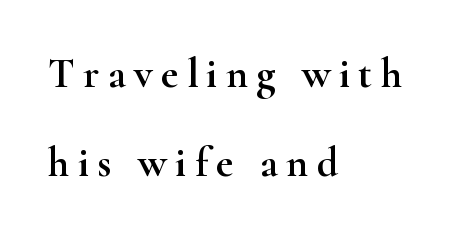
{"serif": "yes", "italic": "no", "width": "wide", "stroke_contrast": "high", "x_height": "small", "monospaced": "no", "underline": "no", "align": "left", "line_spacing": "loose", "line_spacing_ratio": 2.13, "letter_spacing": "wide", "letter_spacing_em": 0.2, "glyph_px": 42}
